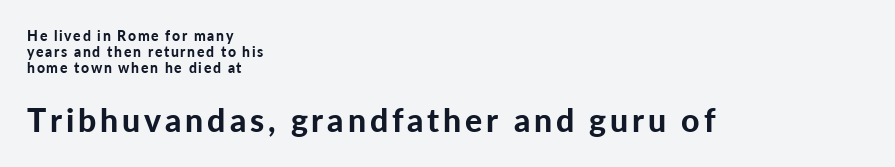
{"serif": "no", "italic": "no", "bold": "yes", "weight": "bold", "width": "normal", "stroke_contrast": "low", "x_height": "medium", "monospaced": "no", "underline": "no", "align": "left", "line_spacing": "tight", "line_spacing_ratio": 1.13, "larger_block": "second", "size_ratio": 2.29, "glyph_px": 32}
